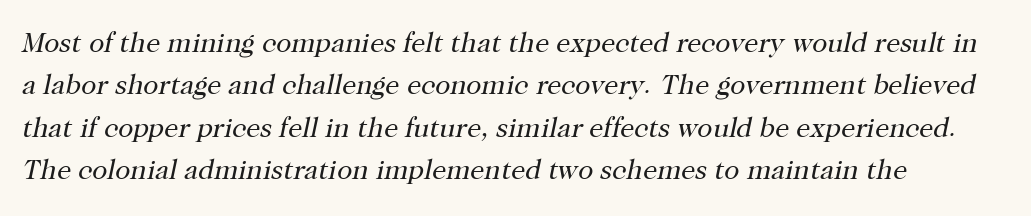
Regarding leading, the lines here are spaced in the standard way. Would a proofreader flag this as italicized? Yes. You could call the tracking neutral — neither tight nor loose. The letters carry serifs — small finishing strokes at the ends of their stems.
